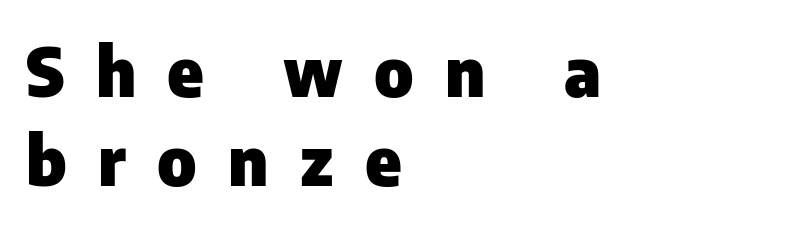
Q: Is the text bold? A: Yes.
Q: Is the text italic (slanted)? A: No, it is upright.
Q: Is the typeface a serif or a sans-serif typeface? A: Sans-serif.
Q: Is the text underlined? A: No.
Q: How is the paragraph aligned? A: Left-aligned.
Q: Is the spacing between letters normal or unusually wide? A: Unusually wide.
Q: Is the spacing between lines tight, normal or loose? A: Normal.
Q: Width (condensed, normal, or wide)? A: Normal.
Q: Stroke contrast? A: Low.
Q: x-height? A: Medium.
Q: Monospaced? A: No.
